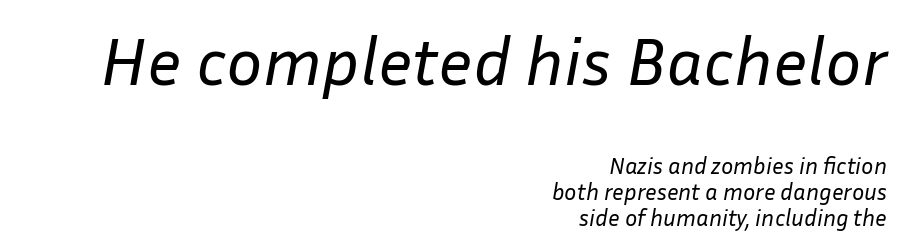
{"italic": "yes", "lean": "right", "slant_degrees": 10, "bold": "no", "weight": "regular", "width": "normal", "stroke_contrast": "low", "x_height": "medium", "monospaced": "no", "underline": "no", "align": "right", "line_spacing": "tight", "line_spacing_ratio": 1.15, "letter_spacing": "normal", "letter_spacing_em": 0.0, "larger_block": "first", "size_ratio": 2.96, "glyph_px": 68}
